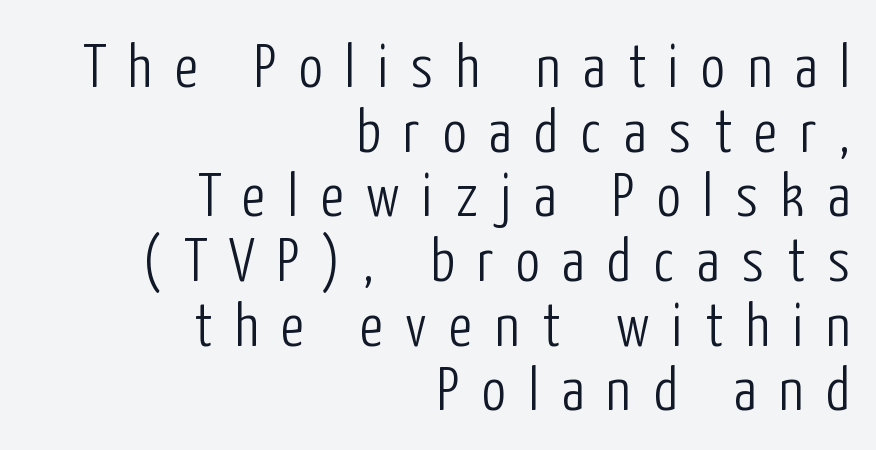
Short and long lines alike share a common ending point at right. You could only call the tracking loose — the letters float apart. Only glyphs here, with clear space below each row. The letters look calm and open, with moderate or lighter stems. Nope, not italic — everything's standing straight.
